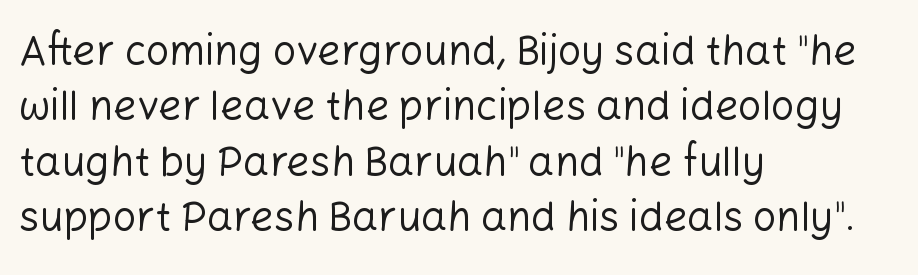
Does the copy run flush right? No — it runs flush left. The rendering uses natural spacing where letterforms have individual widths. The characters are drawn with everyday or finer stroke widths. Here the glyphs are tracked normally, forming tight word shapes.
